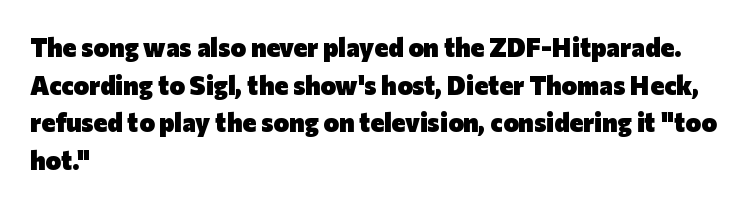
The image shows 26 px bold type, upright; set left-aligned, normal line spacing (1.45x), normal letter spacing, not underlined.
